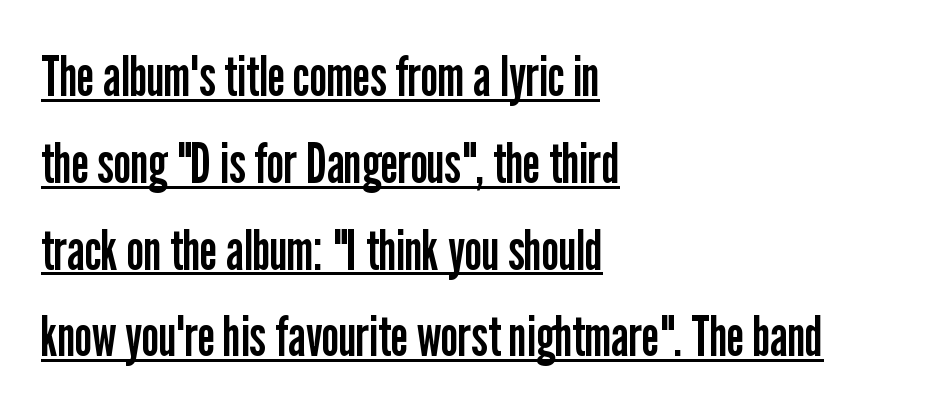
The image shows 56 px regular-weight, condensed sans-serif type, upright; set left-aligned, normal line spacing (1.55x), normal letter spacing, underlined; low stroke contrast and a medium x-height.
